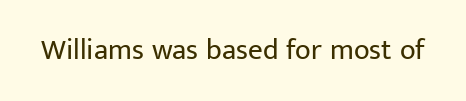
Does the lettering tilt? It doesn't — this is upright. Here the designer chose a conventional face with non-uniform glyph widths. Unmarked baselines from the first word to the last. Look at the tracking — it's just the regular setting, nothing added.
